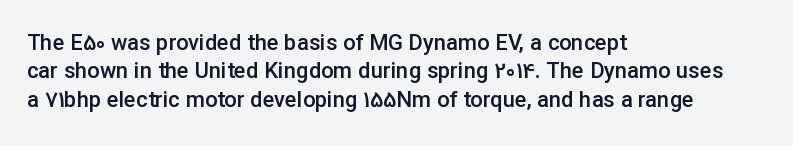
Q: Is the text bold? A: Semi-bold.
Q: Is the text italic (slanted)? A: No, it is upright.
Q: Is the text underlined? A: No.
Q: How is the paragraph aligned? A: Left-aligned.
Q: Is the spacing between letters normal or unusually wide? A: Normal.
Q: Is the spacing between lines tight, normal or loose? A: Normal.
